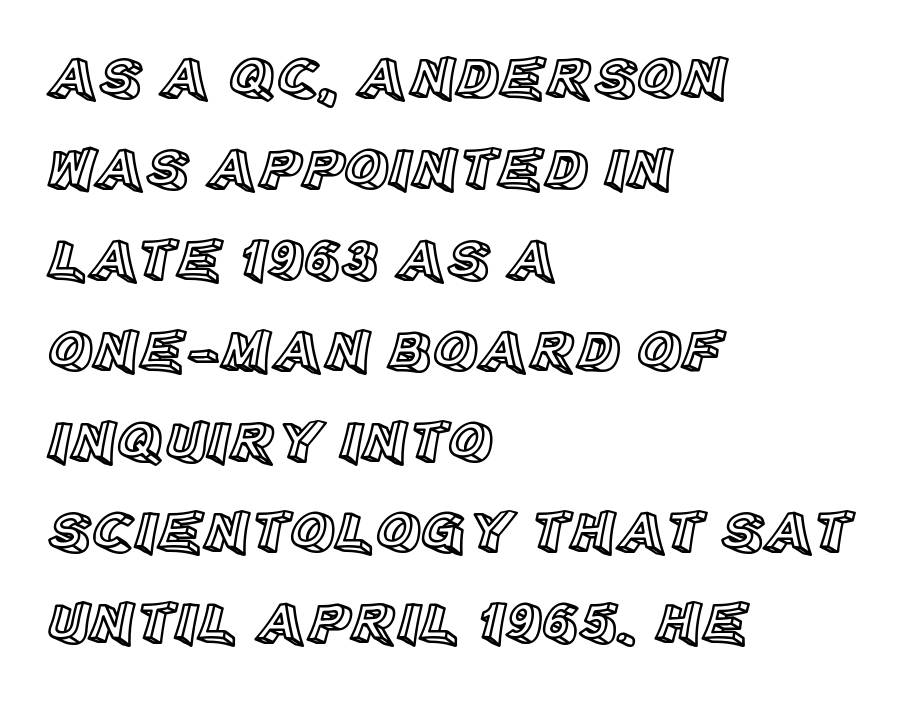
The image shows 61 px text type; set left-aligned, normal line spacing (1.49x), normal letter spacing, not underlined; a large x-height.
